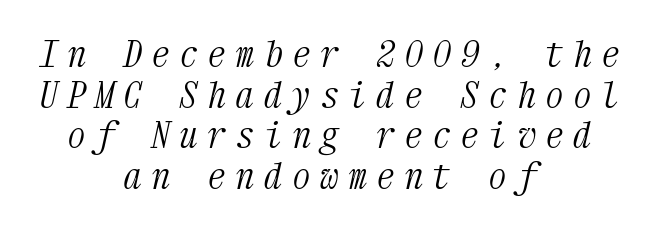
{"serif": "yes", "italic": "yes", "lean": "right", "slant_degrees": 12, "bold": "no", "weight": "light", "width": "condensed", "stroke_contrast": "medium", "x_height": "medium", "monospaced": "yes", "underline": "no", "align": "center", "line_spacing": "tight", "line_spacing_ratio": 1.1, "letter_spacing": "wide", "letter_spacing_em": 0.26, "glyph_px": 37}
